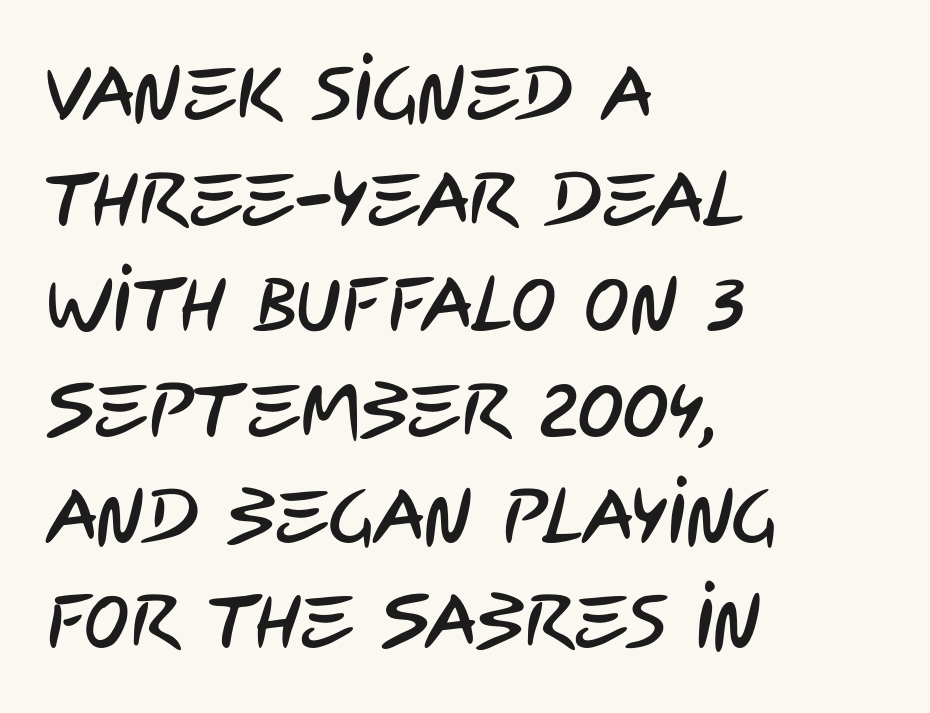
The rendering shows plain stroke endings on the letterforms — a sans-serif design. Is this a fixed-width face? No — the glyphs have proportional, varying widths. Plain, unruled lines of type. The space between consecutive lines is moderate. Does extra space separate the letters? No, they use regular spacing. Each line starts at the same left margin while the right side varies.
